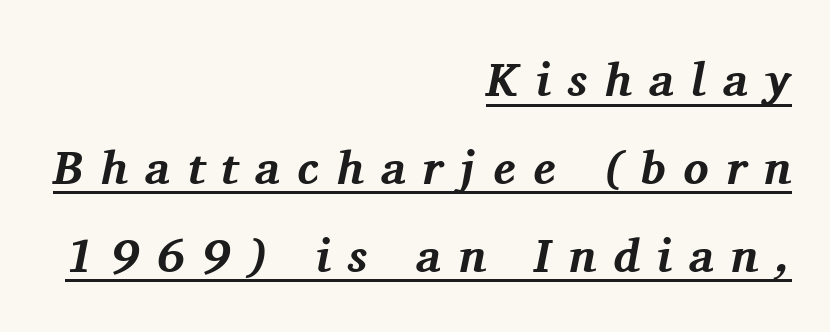
{"serif": "yes", "italic": "yes", "lean": "right", "slant_degrees": 11, "bold": "yes", "weight": "bold", "width": "normal", "stroke_contrast": "medium", "x_height": "medium", "monospaced": "no", "underline": "yes", "align": "right", "line_spacing_ratio": 1.87, "letter_spacing": "wide", "letter_spacing_em": 0.37, "glyph_px": 47}
